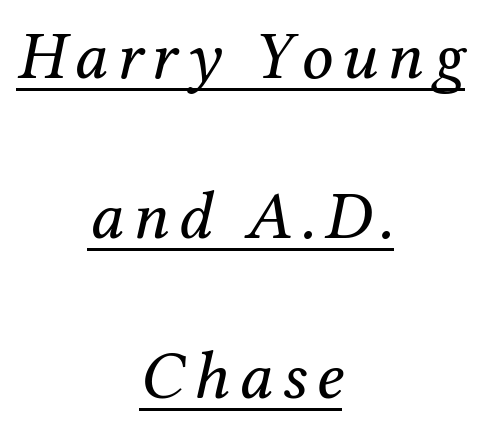
Descenders here cross a horizontal rule under the line. Do the characters align in a grid? No, the font is proportional. Stroke terminals: seriffed. Tall strokes in this sample are angled rather than plumb. Baseline-to-baseline distance is far greater than the letter height.
